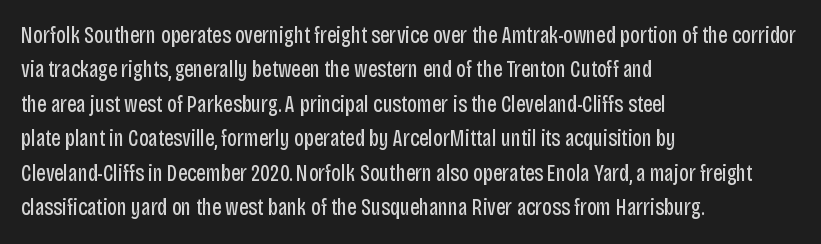
Observe the ordinary spacing: letters are neighbours, not strangers. Only glyphs here, with clear space below each row. Honestly, the row spacing looks completely unremarkable. No letter is thick-stroked: the sample isn't bold.
